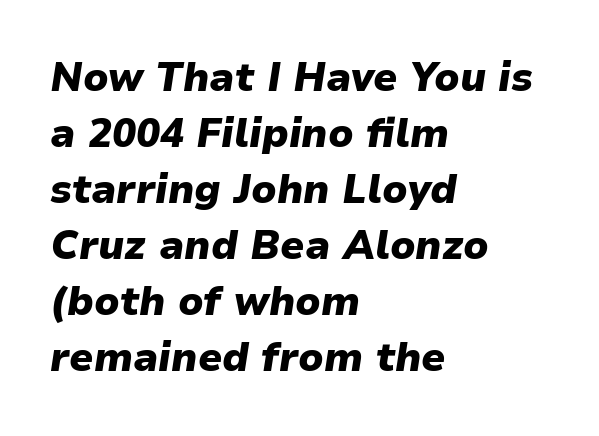
The image shows 40 px heavy type, italic (leaning right); set left-aligned, normal line spacing (1.4x), normal letter spacing, not underlined; low stroke contrast and a medium x-height.
